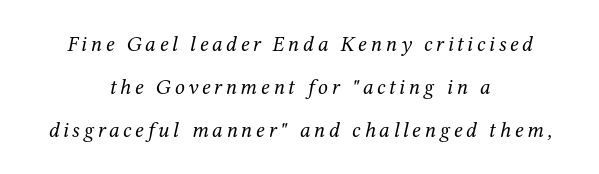
The image shows 22 px text type, italic (leaning right); set centered, loose line spacing (1.95x), not underlined.
